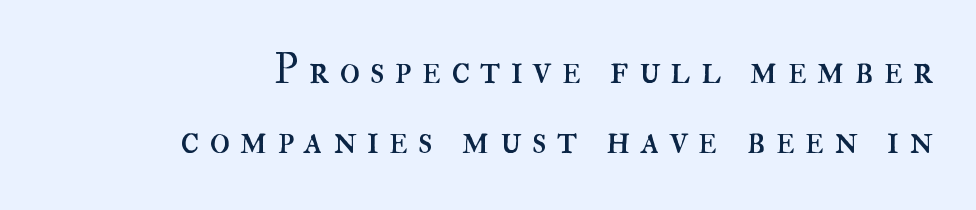
{"italic": "no", "bold": "no", "weight": "regular", "width": "normal", "stroke_contrast": "high", "x_height": "small", "monospaced": "no", "underline": "no", "align": "right", "line_spacing": "normal", "line_spacing_ratio": 1.66, "letter_spacing": "wide", "letter_spacing_em": 0.24, "glyph_px": 42}
